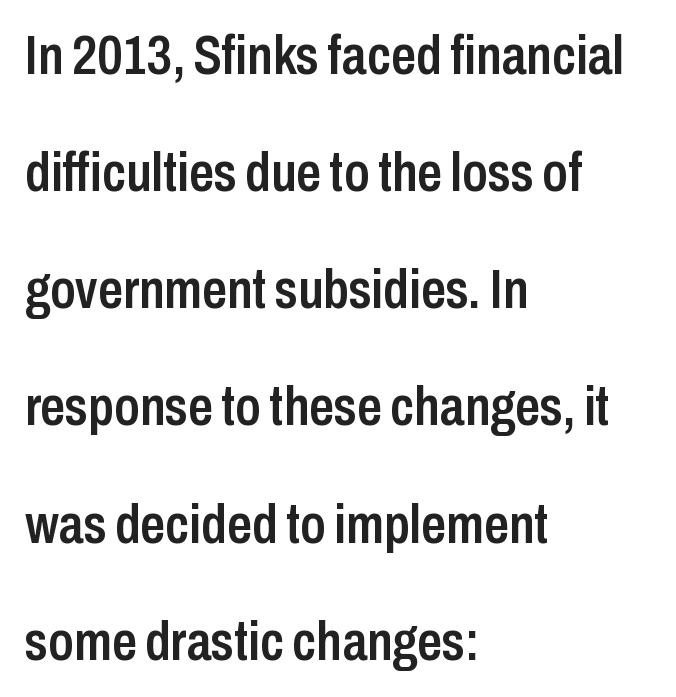
{"serif": "no", "italic": "no", "bold": "semi", "weight": "semibold", "width": "condensed", "stroke_contrast": "low", "x_height": "medium", "monospaced": "no", "underline": "no", "align": "left", "line_spacing": "loose", "line_spacing_ratio": 2.13, "letter_spacing": "normal", "letter_spacing_em": 0.0, "glyph_px": 55}
